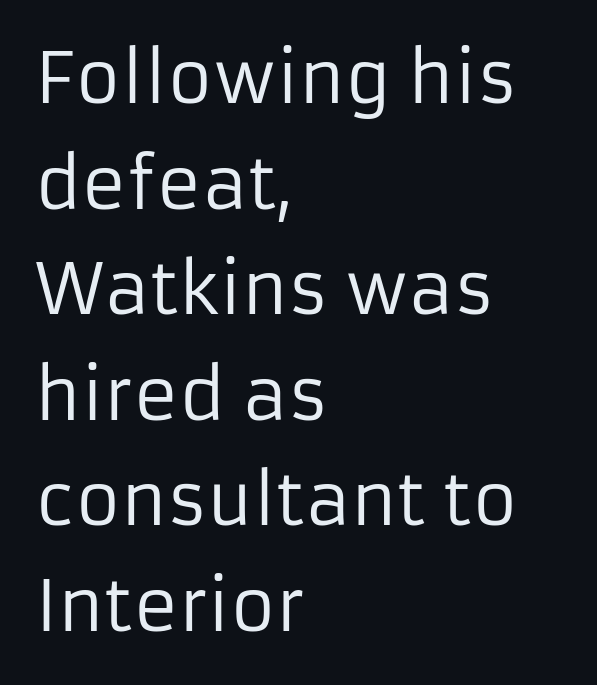
Is this a fixed-width face? No — the glyphs have proportional, varying widths. The gaps between neighbouring characters are ordinary and unremarkable. If you drew a line through each stem, it would be perfectly vertical. Counters stay open thanks to moderate or lighter strokes. Horizontally, the lines are justified to the leading edge only.
